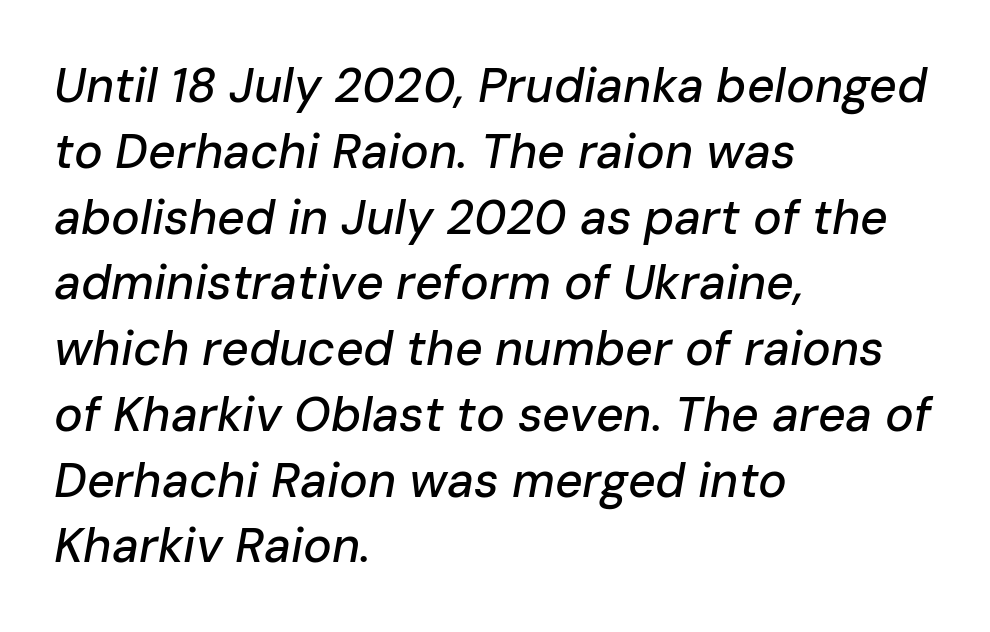
The passage is arranged the way most books set body copy — flush left. The rendering uses a moderate line-height, typical for paragraphs. The face used here is proportionally spaced, like ordinary book or web type. Spacing between characters is what you'd get straight out of the box. Underlining? Definitely not there.
